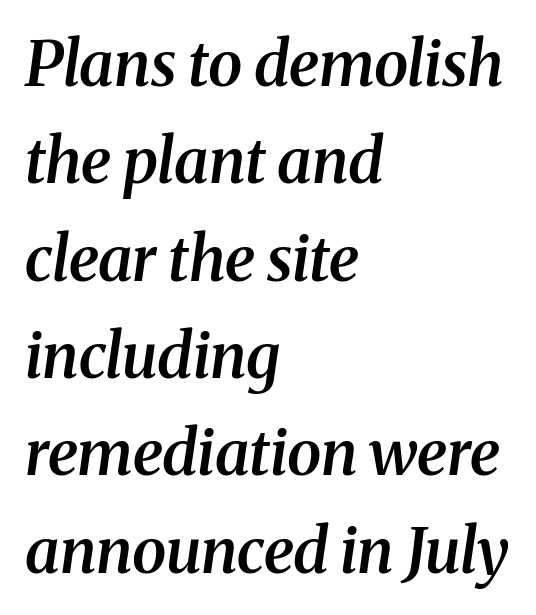
Students, this is semibold: more ink than regular, less than bold. A typesetter would call this zero additional tracking. Is this a fixed-width face? No — the glyphs have proportional, varying widths. Check under the words: just untouched page. Stroke terminals: seriffed. Caption: multi-line text, flush left, ragged right.
